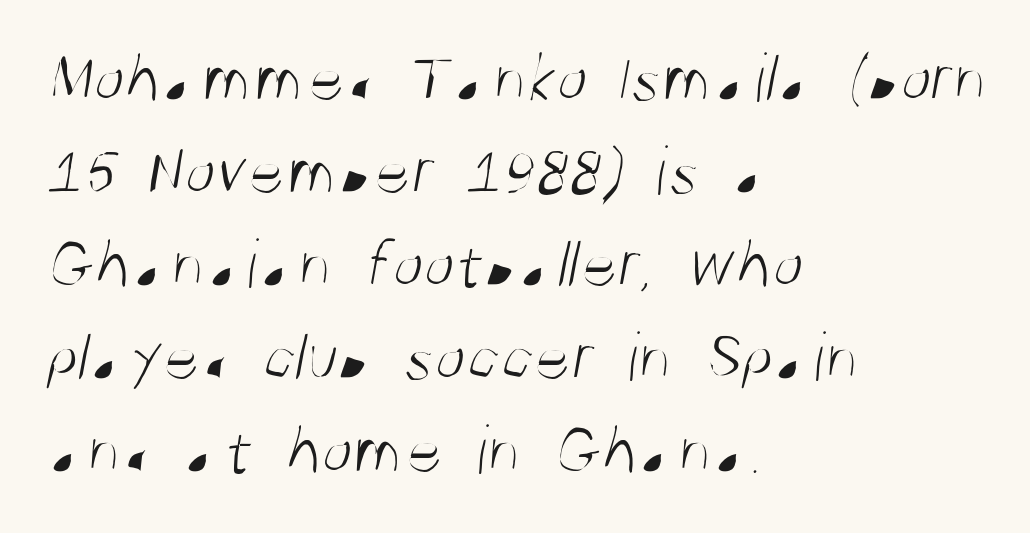
The image shows 71 px light, condensed sans-serif type; set left-aligned, normal line spacing (1.31x), normal letter spacing, not underlined; medium stroke contrast and a large x-height.
